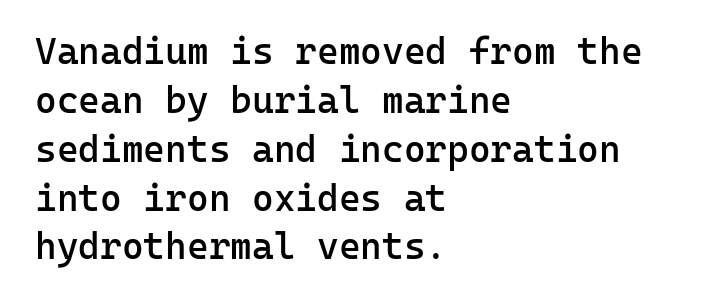
Q: Is the text bold? A: Semi-bold.
Q: Is the text italic (slanted)? A: No, it is upright.
Q: Is the typeface a serif or a sans-serif typeface? A: Sans-serif.
Q: Is the text underlined? A: No.
Q: How is the paragraph aligned? A: Left-aligned.
Q: Is the spacing between letters normal or unusually wide? A: Normal.
Q: Is the spacing between lines tight, normal or loose? A: Normal.
Q: Width (condensed, normal, or wide)? A: Normal.
Q: Stroke contrast? A: Low.
Q: x-height? A: Medium.
Q: Monospaced? A: Yes.
